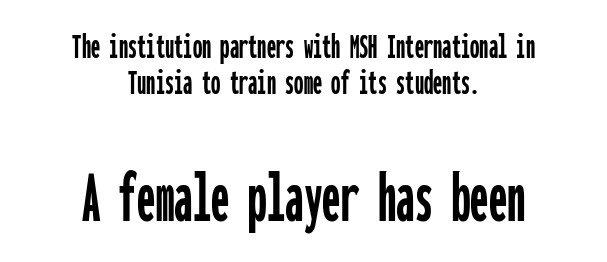
Q: Is the text italic (slanted)? A: No, it is upright.
Q: Is the typeface a serif or a sans-serif typeface? A: Sans-serif.
Q: Is the text underlined? A: No.
Q: How is the paragraph aligned? A: Centered.
Q: Is the spacing between letters normal or unusually wide? A: Normal.
Q: Is the spacing between lines tight, normal or loose? A: Tight.
Q: Which block of text is set in a larger size, the first (top) or the second (bottom)? A: The second (bottom) one.
Q: Width (condensed, normal, or wide)? A: Condensed.
Q: Stroke contrast? A: Low.
Q: x-height? A: Medium.
Q: Monospaced? A: Yes.
